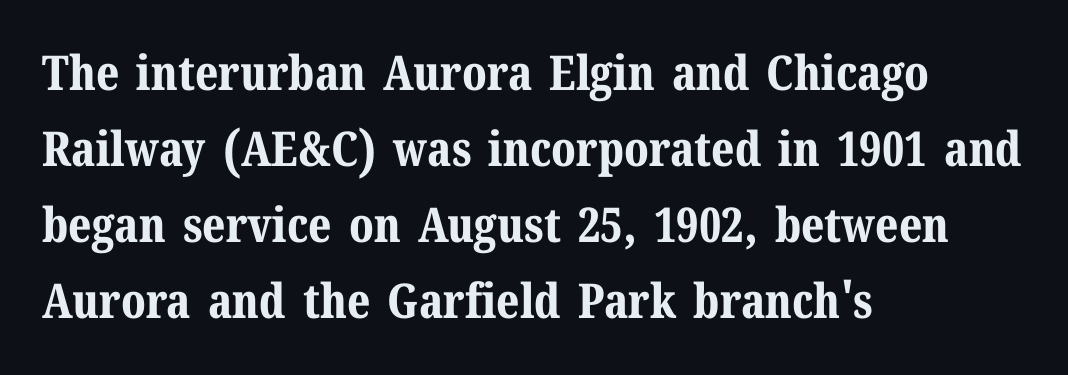
{"serif": "yes", "italic": "no", "bold": "yes", "weight": "bold", "width": "normal", "stroke_contrast": "medium", "x_height": "medium", "monospaced": "no", "underline": "no", "align": "left", "line_spacing": "normal", "line_spacing_ratio": 1.58, "letter_spacing": "normal", "letter_spacing_em": 0.0, "glyph_px": 48}
